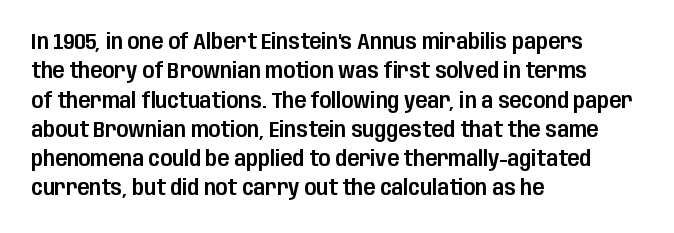
{"italic": "no", "underline": "no", "align": "left", "line_spacing": "normal", "line_spacing_ratio": 1.33, "letter_spacing": "normal", "letter_spacing_em": 0.0, "glyph_px": 22}
